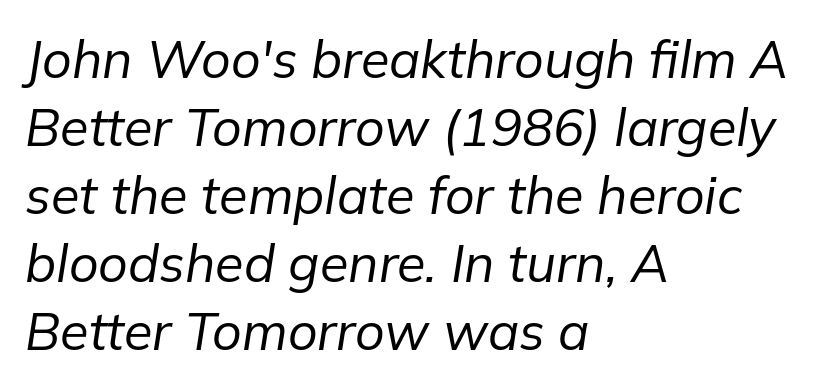
The image shows 52 px regular-weight type, italic (leaning right); set left-aligned, normal line spacing (1.31x), normal letter spacing, not underlined; low stroke contrast and a medium x-height.
